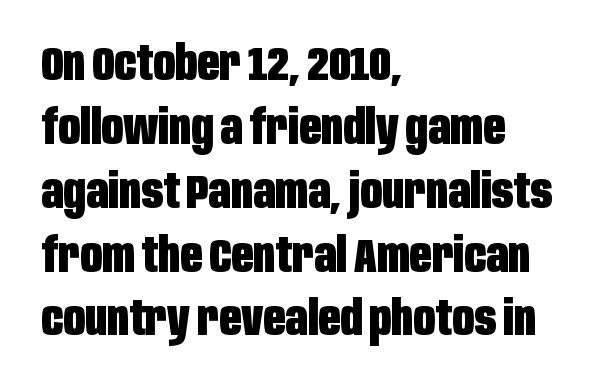
{"serif": "no", "italic": "no", "bold": "yes", "weight": "heavy", "width": "condensed", "stroke_contrast": "low", "x_height": "large", "monospaced": "no", "underline": "no", "align": "left", "line_spacing": "normal", "line_spacing_ratio": 1.33, "letter_spacing": "normal", "letter_spacing_em": 0.0, "glyph_px": 48}
